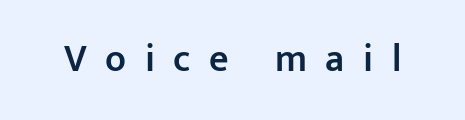
Q: Is the text bold? A: Semi-bold.
Q: Is the text italic (slanted)? A: No, it is upright.
Q: Is the typeface a serif or a sans-serif typeface? A: Sans-serif.
Q: Is the text underlined? A: No.
Q: Is the spacing between letters normal or unusually wide? A: Unusually wide.
Q: Width (condensed, normal, or wide)? A: Normal.
Q: Stroke contrast? A: Low.
Q: x-height? A: Medium.
Q: Monospaced? A: No.
